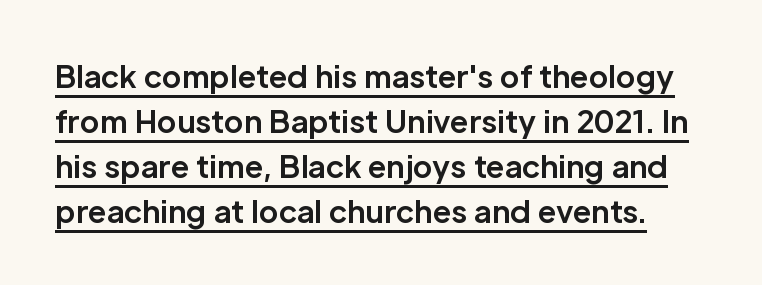
{"serif": "no", "italic": "no", "bold": "yes", "weight": "bold", "width": "normal", "stroke_contrast": "low", "x_height": "medium", "monospaced": "no", "underline": "yes", "line_spacing": "normal", "line_spacing_ratio": 1.5, "letter_spacing": "normal", "letter_spacing_em": 0.0, "glyph_px": 30}
